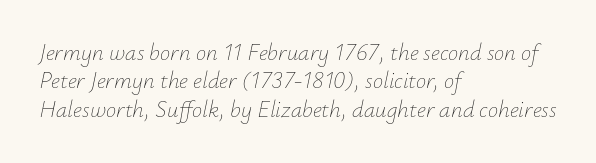
The image shows 23 px text type, italic (leaning right); set left-aligned, line spacing 1.23x, normal letter spacing, not underlined.
